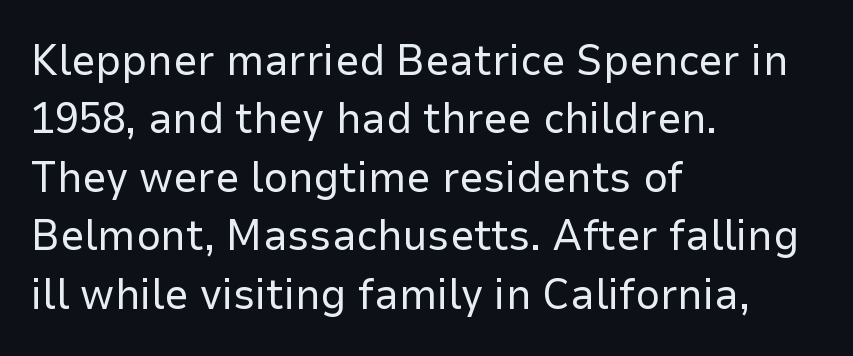
Vertical spacing — default. Letters rest on an invisible, unmarked baseline. Weight: regular or lighter. A typesetter would mark this as roman, not italic. Short note: letters normally spaced. Horizontally, the lines are justified to the leading edge only.
